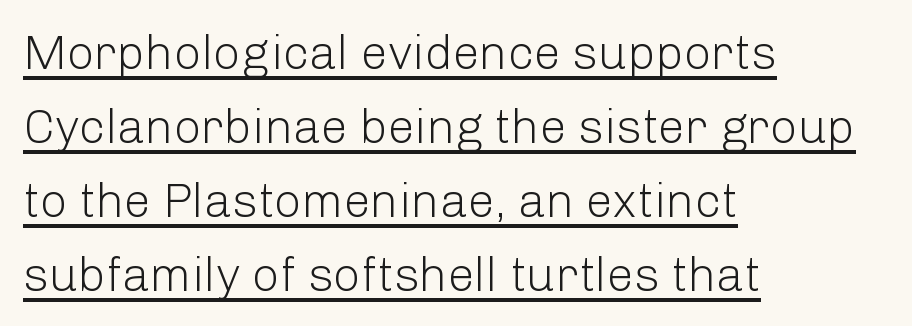
{"serif": "no", "italic": "no", "bold": "no", "weight": "light", "width": "normal", "stroke_contrast": "low", "x_height": "medium", "monospaced": "no", "underline": "yes", "align": "left", "line_spacing": "normal", "line_spacing_ratio": 1.54, "letter_spacing": "normal", "letter_spacing_em": 0.0, "glyph_px": 48}
